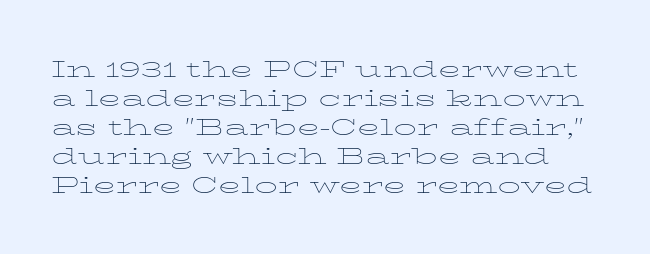
Q: Is the text bold? A: No.
Q: Is the text italic (slanted)? A: No, it is upright.
Q: Is the text underlined? A: No.
Q: Is the spacing between letters normal or unusually wide? A: Normal.
Q: Is the spacing between lines tight, normal or loose? A: Normal.
